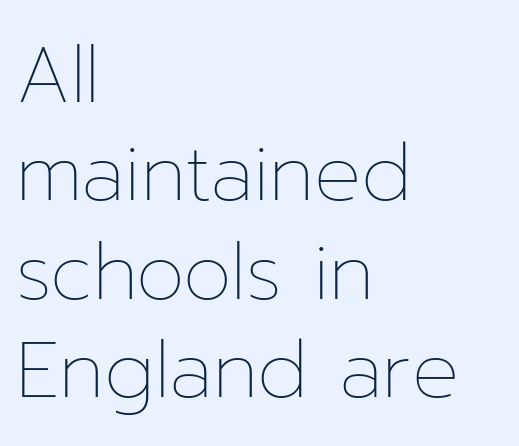
Nothing heavy about these letters — not bold at all. The letters advance in unequal steps, a hallmark of proportional type. All the whitespace from short lines collects on the right. Quick note: not italic, upright. Check the space under the baseline: it is left empty.
